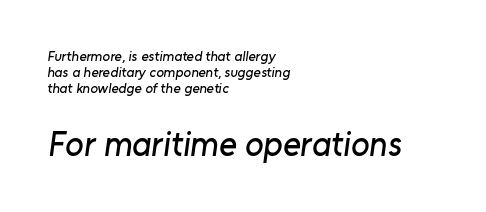
The image shows 34 px sans-serif type; set left-aligned, line spacing 1.16x, normal letter spacing, not underlined; the second (bottom) block is 2.43x larger; low stroke contrast and a medium x-height.
